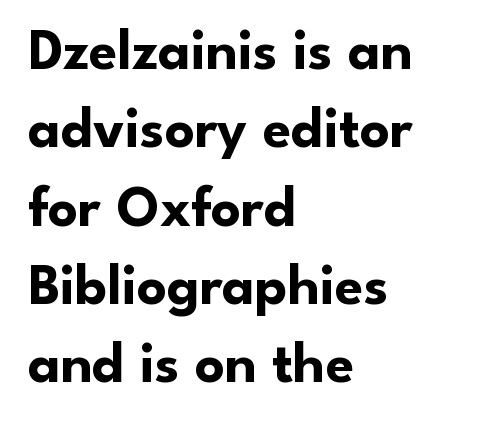
Q: Is the text bold? A: Yes.
Q: Is the text italic (slanted)? A: No, it is upright.
Q: Is the typeface a serif or a sans-serif typeface? A: Sans-serif.
Q: Is the text underlined? A: No.
Q: How is the paragraph aligned? A: Left-aligned.
Q: Is the spacing between letters normal or unusually wide? A: Normal.
Q: Is the spacing between lines tight, normal or loose? A: Normal.
Q: Width (condensed, normal, or wide)? A: Normal.
Q: Stroke contrast? A: Low.
Q: x-height? A: Small.
Q: Monospaced? A: No.
